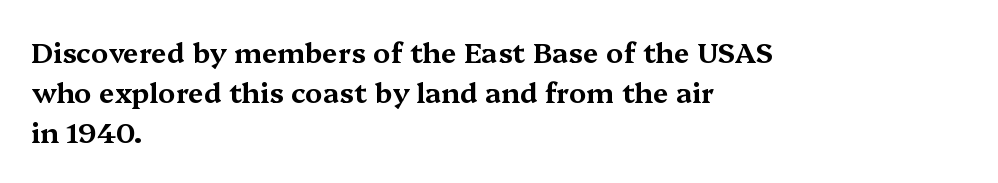
Q: Is the text italic (slanted)? A: No, it is upright.
Q: Is the typeface a serif or a sans-serif typeface? A: Serif.
Q: Is the text underlined? A: No.
Q: How is the paragraph aligned? A: Left-aligned.
Q: Is the spacing between letters normal or unusually wide? A: Normal.
Q: Is the spacing between lines tight, normal or loose? A: Normal.
Q: Width (condensed, normal, or wide)? A: Wide.
Q: Stroke contrast? A: Medium.
Q: x-height? A: Medium.
Q: Monospaced? A: No.
